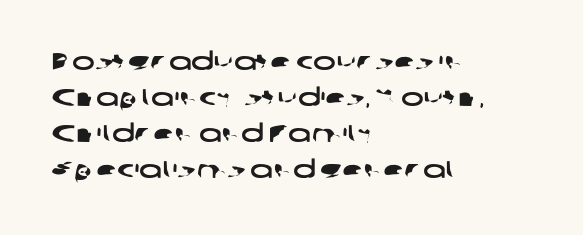
{"underline": "no", "align": "left", "line_spacing": "normal", "line_spacing_ratio": 1.5, "letter_spacing": "normal", "letter_spacing_em": 0.0, "glyph_px": 24}
